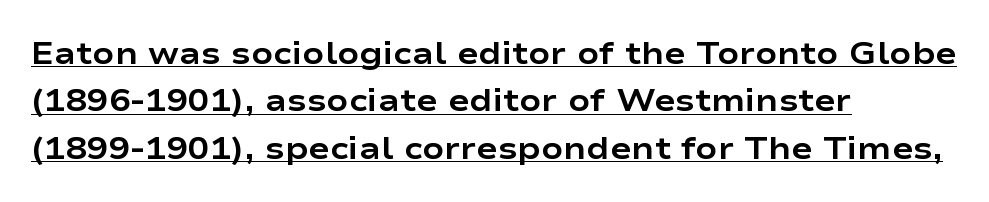
The image shows 32 px bold, wide sans-serif type, upright; set left-aligned, normal line spacing (1.48x), normal letter spacing, underlined; low stroke contrast and a medium x-height.
